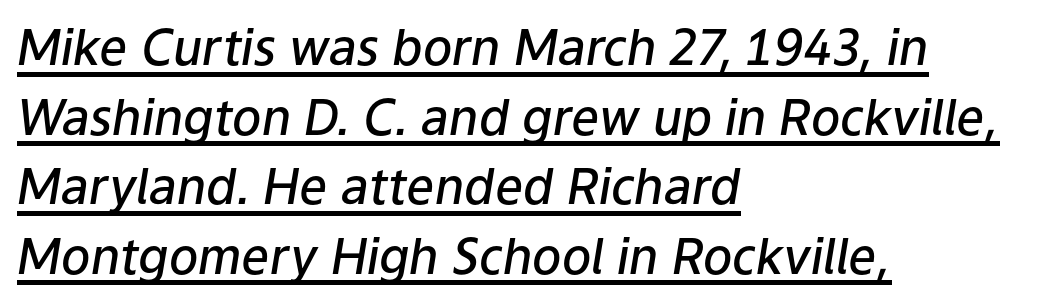
The image shows 49 px semibold type, italic (leaning right); set left-aligned, normal line spacing (1.42x), normal letter spacing, underlined; low stroke contrast and a medium x-height.
